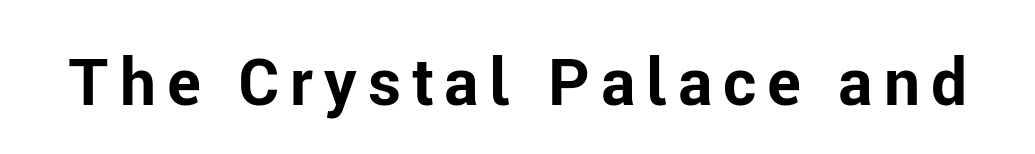
The image shows 64 px bold sans-serif type, upright; set not underlined; low stroke contrast and a medium x-height.
